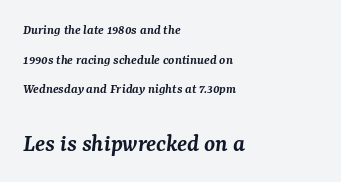
Q: Is the text bold? A: Semi-bold.
Q: Is the text italic (slanted)? A: Yes, it leans right by about 7 degrees.
Q: Is the text underlined? A: No.
Q: How is the paragraph aligned? A: Left-aligned.
Q: Is the spacing between letters normal or unusually wide? A: Normal.
Q: Is the spacing between lines tight, normal or loose? A: Loose.
Q: Which block of text is set in a larger size, the first (top) or the second (bottom)? A: The second (bottom) one.
